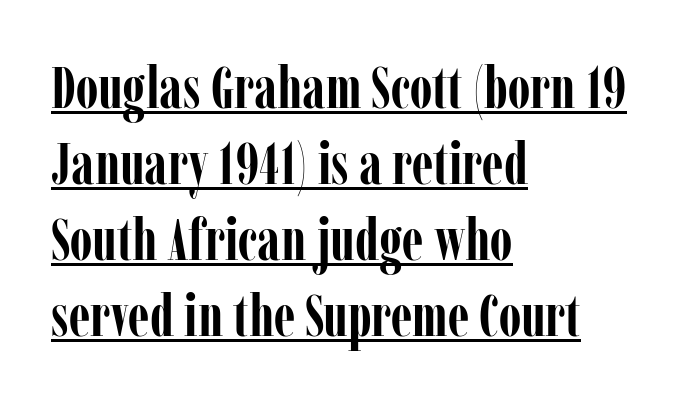
{"serif": "yes", "italic": "no", "bold": "yes", "weight": "semibold", "width": "condensed", "stroke_contrast": "low", "x_height": "medium", "monospaced": "no", "underline": "yes", "align": "left", "line_spacing": "normal", "line_spacing_ratio": 1.29, "letter_spacing": "normal", "letter_spacing_em": 0.0, "glyph_px": 59}
